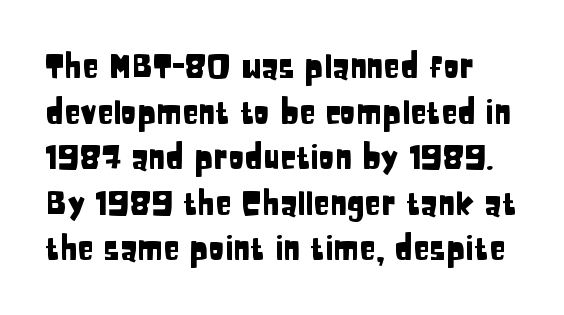
The leading is moderate, giving the passage an even texture. No italicization has been applied; the sample stays upright. The glyphs in this specimen are sans serif. These lines are rendered in a variable-pitch font. Clear beneath every line of the passage. No extra tracking has been applied to these lines.
